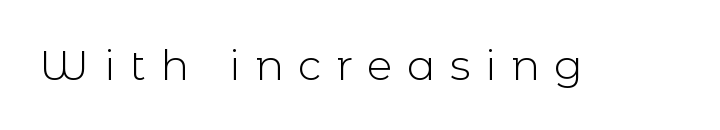
Is this a fixed-width face? No — the glyphs have proportional, varying widths. Unmarked baselines from the first word to the last. The characters are drawn with everyday or finer stroke widths. Each word looks stretched out because of the extra space between its letters. The font family rendered here belongs to the sans-serif group.
